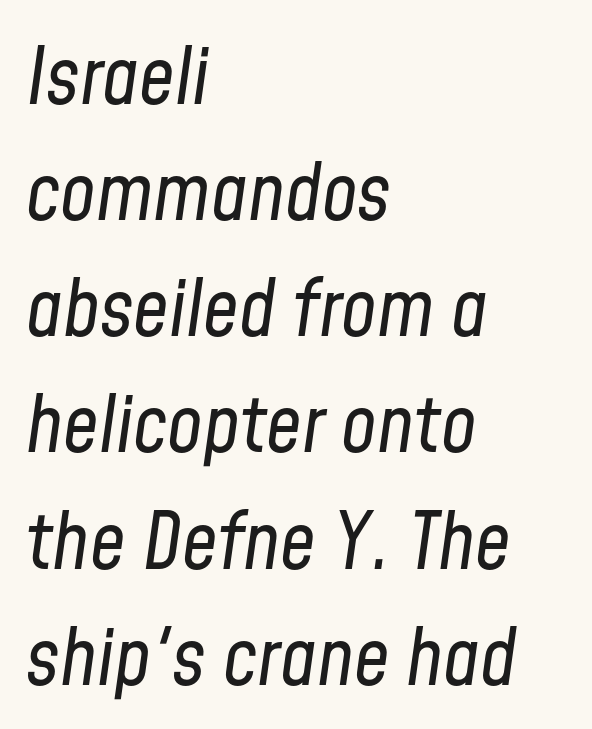
{"italic": "yes", "lean": "right", "slant_degrees": 8, "bold": "no", "weight": "regular", "width": "condensed", "stroke_contrast": "low", "x_height": "medium", "monospaced": "no", "underline": "no", "align": "left", "line_spacing": "normal", "line_spacing_ratio": 1.47, "letter_spacing": "normal", "letter_spacing_em": 0.0, "glyph_px": 79}
